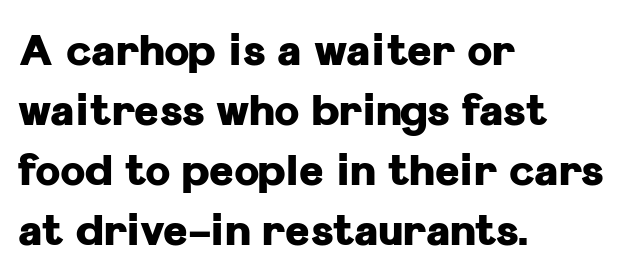
{"serif": "no", "italic": "no", "bold": "yes", "weight": "heavy", "width": "normal", "stroke_contrast": "low", "x_height": "medium", "monospaced": "no", "underline": "no", "align": "left", "line_spacing": "normal", "line_spacing_ratio": 1.43, "letter_spacing": "normal", "letter_spacing_em": 0.0, "glyph_px": 42}
